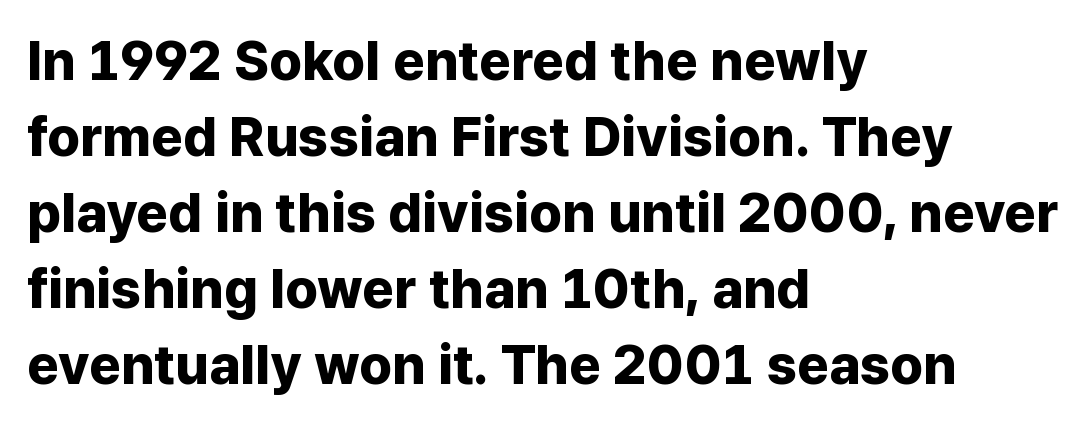
Q: Is the text bold? A: Yes.
Q: Is the text italic (slanted)? A: No, it is upright.
Q: Is the typeface a serif or a sans-serif typeface? A: Sans-serif.
Q: Is the text underlined? A: No.
Q: How is the paragraph aligned? A: Left-aligned.
Q: Is the spacing between letters normal or unusually wide? A: Normal.
Q: Is the spacing between lines tight, normal or loose? A: Normal.
Q: Width (condensed, normal, or wide)? A: Normal.
Q: Stroke contrast? A: Low.
Q: x-height? A: Medium.
Q: Monospaced? A: No.
